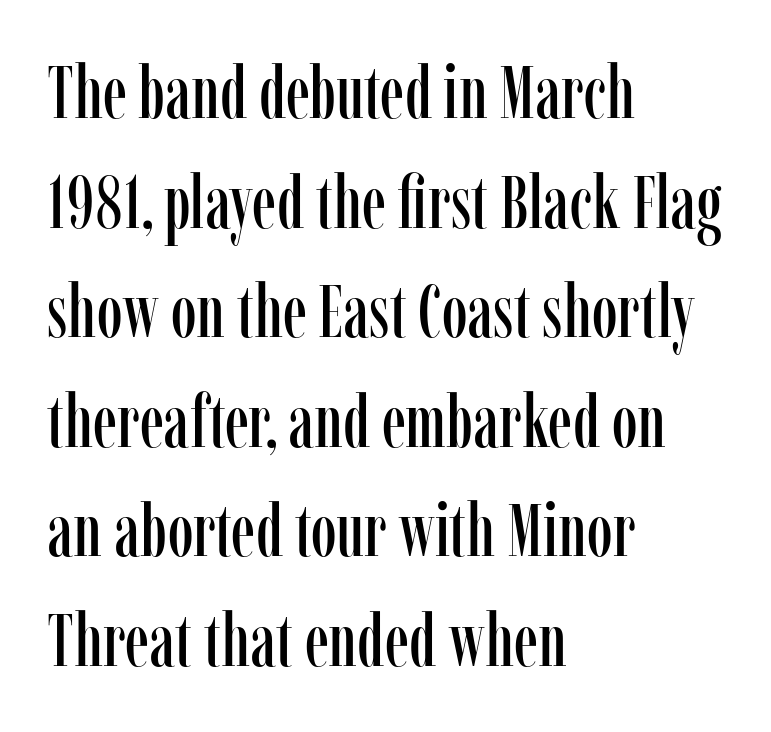
The image shows 74 px condensed serif type, upright; set left-aligned, normal line spacing (1.48x), normal letter spacing, not underlined; low stroke contrast and a medium x-height.
